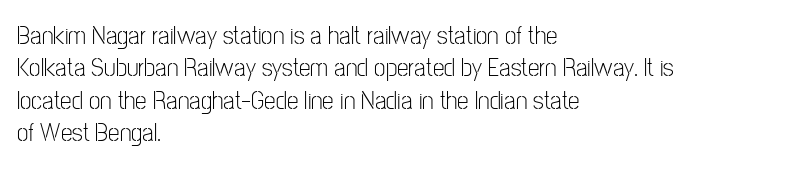
The image shows 26 px text type, upright; set left-aligned, normal line spacing (1.25x), normal letter spacing, not underlined.
